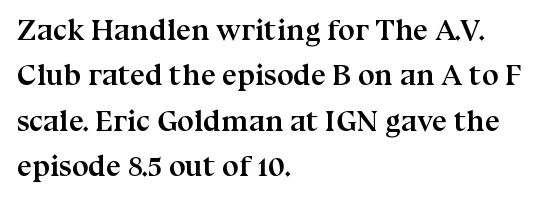
The image shows 30 px semibold serif type, upright; set left-aligned, normal line spacing (1.51x), normal letter spacing, not underlined; medium stroke contrast and a medium x-height.
